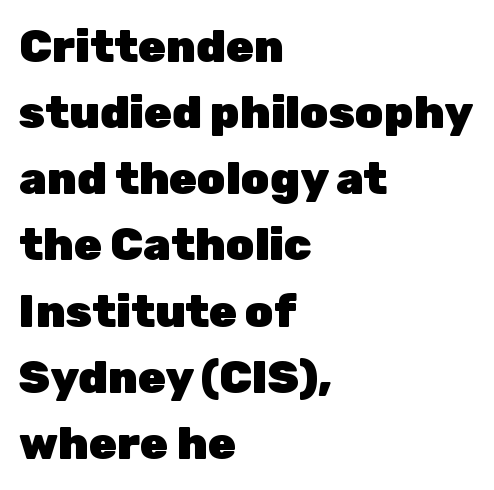
Q: Is the text bold? A: Yes.
Q: Is the text italic (slanted)? A: No, it is upright.
Q: Is the typeface a serif or a sans-serif typeface? A: Sans-serif.
Q: Is the text underlined? A: No.
Q: How is the paragraph aligned? A: Left-aligned.
Q: Is the spacing between letters normal or unusually wide? A: Normal.
Q: Is the spacing between lines tight, normal or loose? A: Normal.
Q: Width (condensed, normal, or wide)? A: Normal.
Q: Stroke contrast? A: Low.
Q: x-height? A: Medium.
Q: Monospaced? A: No.
